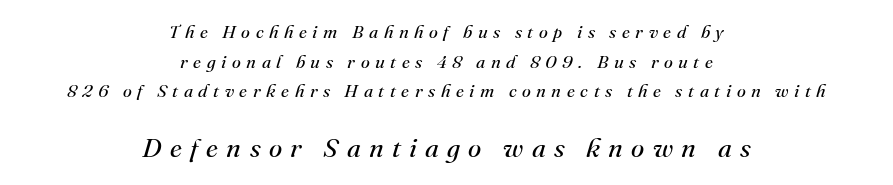
Does extra space separate the letters? Yes, quite a lot of it. Compared with a flush-left layout, this one balances lines on the center instead. Between these two stacked blocks, the lower one wins on size. Notice how descenders clear the ascenders below comfortably — that's standard leading. The font is comparable to plain body text, perhaps lighter.
